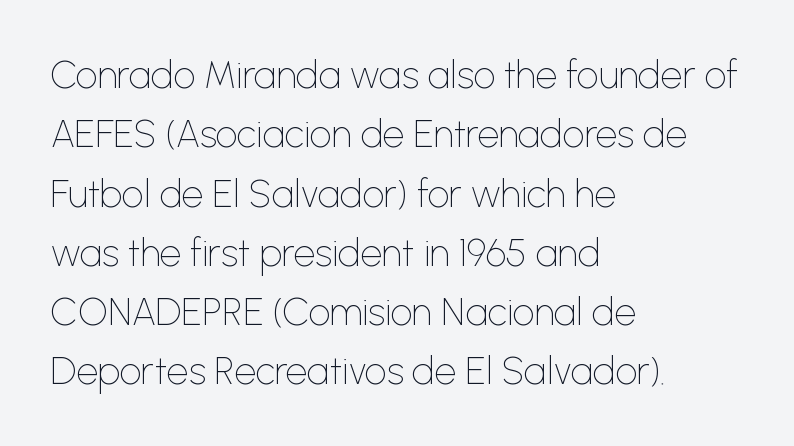
{"serif": "no", "italic": "no", "bold": "no", "weight": "thin", "width": "normal", "stroke_contrast": "low", "x_height": "medium", "monospaced": "no", "underline": "no", "align": "left", "line_spacing": "normal", "line_spacing_ratio": 1.56, "letter_spacing": "normal", "letter_spacing_em": 0.0, "glyph_px": 38}
